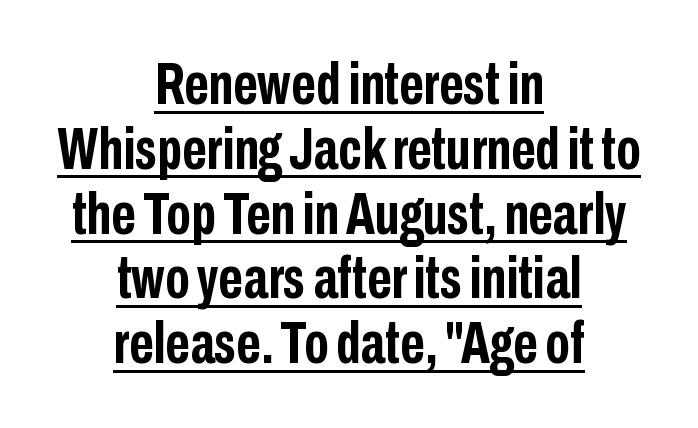
The letters carry no serifs — their stems end cleanly without finishing strokes. The passage shown has conventional tracking throughout. Students, this is bold: see how much ink each stroke carries. Posture: upright roman.
